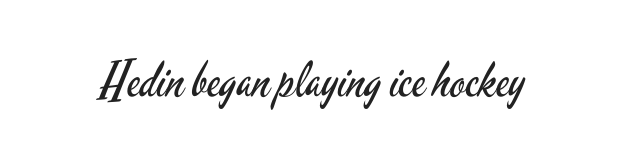
The image shows 49 px regular-weight, condensed sans-serif type; set normal letter spacing, not underlined; low stroke contrast and a small x-height.
